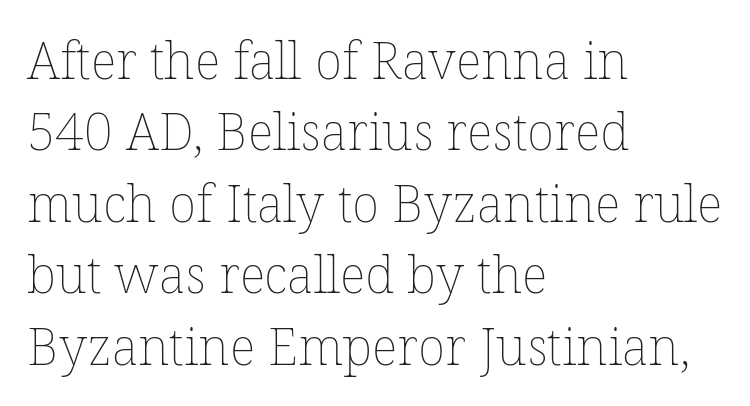
Letters have the restrained weight of plain body copy at most. The leading is moderate, giving the passage an even texture. Spacing between characters is what you'd get straight out of the box. Horizontally, the lines are justified to the leading edge only. The letters stand straight up with perfectly vertical stems. Here the designer chose a conventional face with non-uniform glyph widths.
